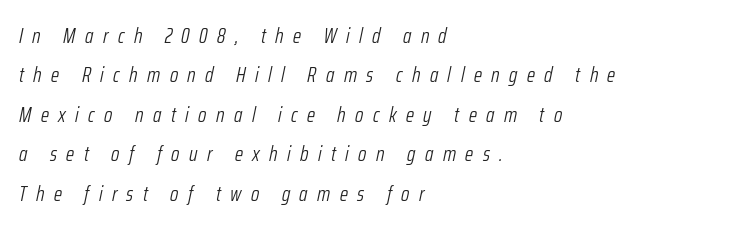
{"italic": "yes", "lean": "right", "slant_degrees": 12, "bold": "no", "underline": "no", "align": "left", "line_spacing_ratio": 1.88, "letter_spacing": "wide", "letter_spacing_em": 0.45, "glyph_px": 21}
